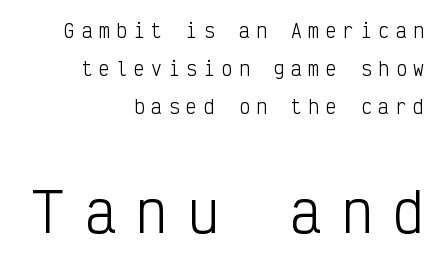
The image shows 53 px light, condensed sans-serif type, upright, monospaced; set right-aligned, loose line spacing (2.1x), unusually wide letter spacing (+0.37 em), not underlined; the second (bottom) block is 2.94x larger; low stroke contrast and a medium x-height.
